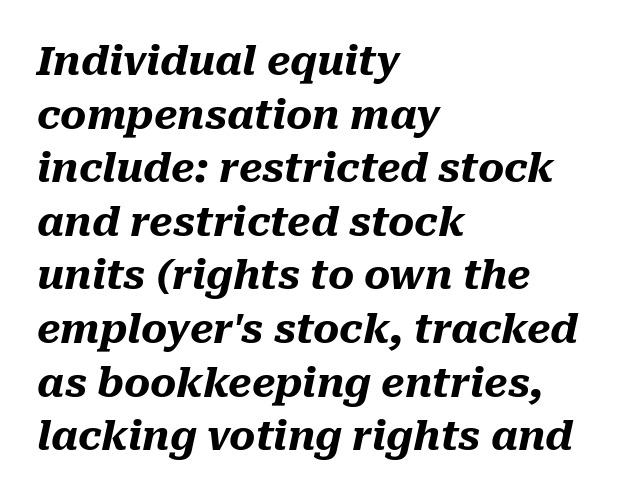
The image shows 40 px heavy type, italic (leaning right); set left-aligned, normal line spacing (1.34x), normal letter spacing, not underlined; medium stroke contrast and a medium x-height.
